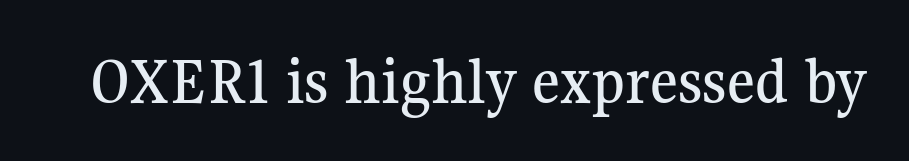
Q: Is the text italic (slanted)? A: No, it is upright.
Q: Is the typeface a serif or a sans-serif typeface? A: Serif.
Q: Is the text underlined? A: No.
Q: Is the spacing between letters normal or unusually wide? A: Normal.
Q: Width (condensed, normal, or wide)? A: Normal.
Q: Stroke contrast? A: Medium.
Q: x-height? A: Medium.
Q: Monospaced? A: No.
